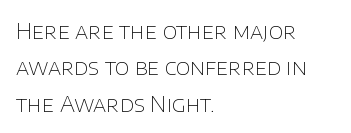
Q: Is the text bold? A: No.
Q: Is the text italic (slanted)? A: No, it is upright.
Q: Is the text underlined? A: No.
Q: How is the paragraph aligned? A: Left-aligned.
Q: Is the spacing between letters normal or unusually wide? A: Normal.
Q: Is the spacing between lines tight, normal or loose? A: Normal.
